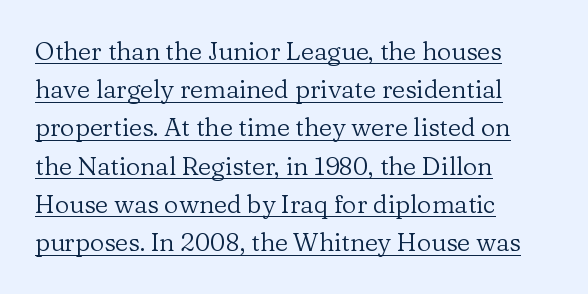
Q: Is the text bold? A: No.
Q: Is the text italic (slanted)? A: No, it is upright.
Q: Is the text underlined? A: Yes.
Q: How is the paragraph aligned? A: Left-aligned.
Q: Is the spacing between letters normal or unusually wide? A: Normal.
Q: Is the spacing between lines tight, normal or loose? A: Normal.
